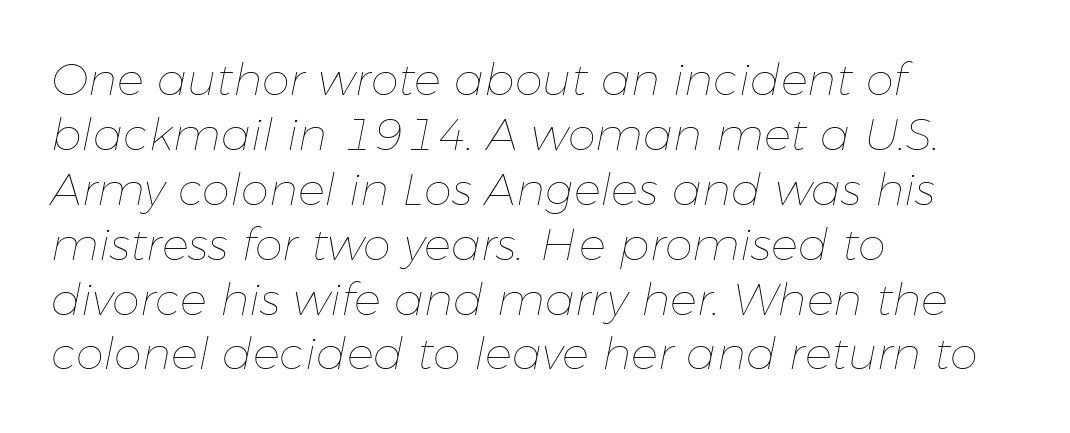
The image shows 45 px thin type, italic (leaning right); set left-aligned, line spacing 1.22x, normal letter spacing, not underlined; low stroke contrast and a medium x-height.
